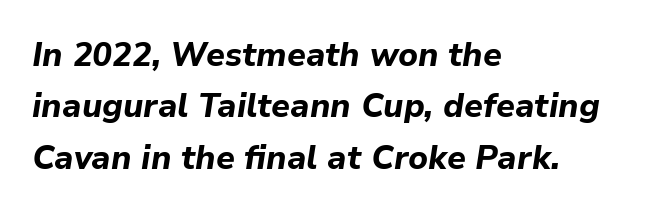
{"italic": "yes", "lean": "right", "slant_degrees": 9, "bold": "yes", "weight": "bold", "width": "normal", "stroke_contrast": "low", "x_height": "medium", "monospaced": "no", "underline": "no", "align": "left", "line_spacing": "normal", "line_spacing_ratio": 1.56, "letter_spacing": "normal", "letter_spacing_em": 0.0, "glyph_px": 33}
